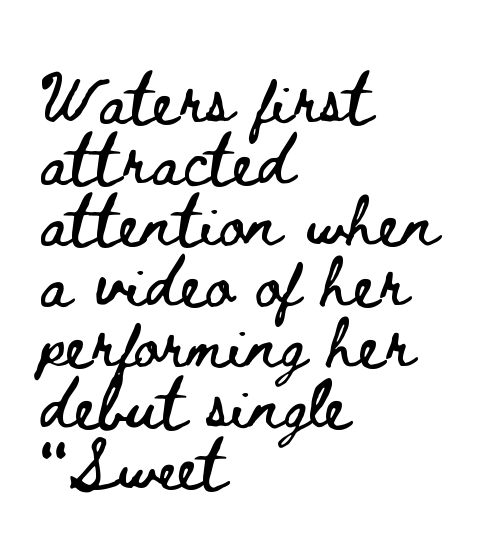
The image shows 50 px wide type; set left-aligned, line spacing 1.22x, normal letter spacing, not underlined; low stroke contrast and a small x-height.
